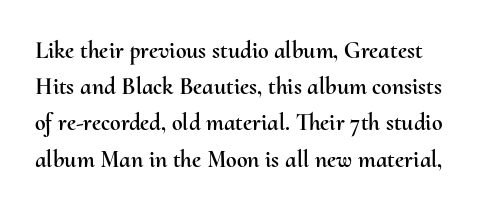
{"italic": "no", "underline": "no", "line_spacing": "normal", "line_spacing_ratio": 1.51, "letter_spacing": "normal", "letter_spacing_em": 0.0, "glyph_px": 24}
